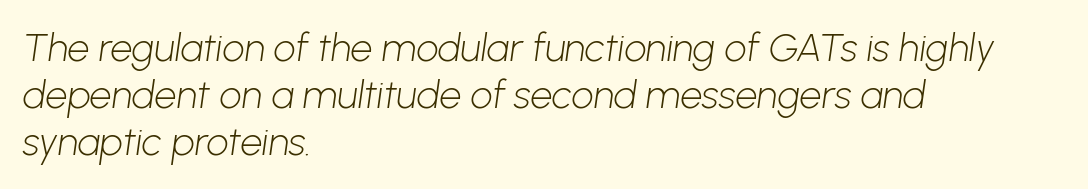
Leftover space on each line is placed entirely after the last word. The foot of each line stays bare and open. The glyphs in this specimen are sans serif. Stems here are at most as thick as an everyday book face. The horizontal fit of the characters is conventional and even. Here the designer chose a conventional face with non-uniform glyph widths.
